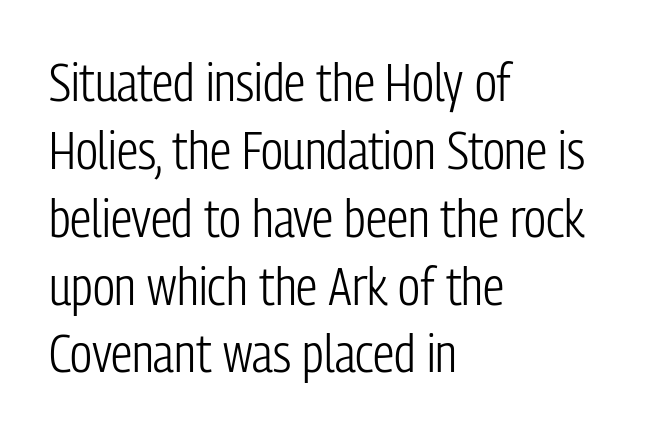
Q: Is the text bold? A: No.
Q: Is the text italic (slanted)? A: No, it is upright.
Q: Is the typeface a serif or a sans-serif typeface? A: Sans-serif.
Q: Is the text underlined? A: No.
Q: How is the paragraph aligned? A: Left-aligned.
Q: Is the spacing between letters normal or unusually wide? A: Normal.
Q: Is the spacing between lines tight, normal or loose? A: Normal.
Q: Width (condensed, normal, or wide)? A: Condensed.
Q: Stroke contrast? A: Low.
Q: x-height? A: Medium.
Q: Monospaced? A: No.
